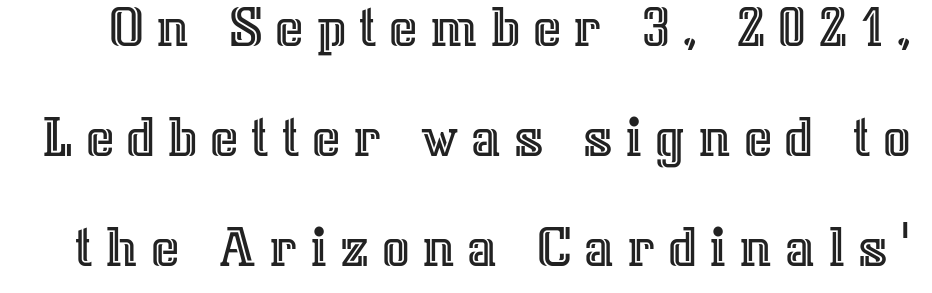
Posture: upright roman. This sample has the flowing, uneven cadence of proportional lettering. A bare baseline throughout the passage. Short note: letters widely spaced.
